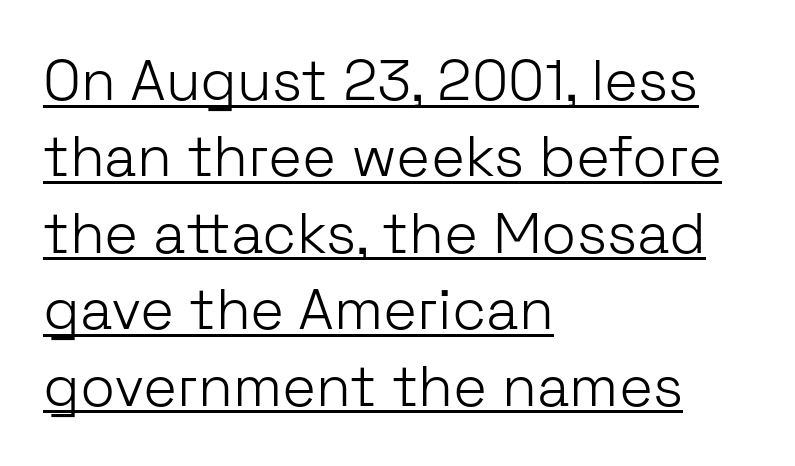
The image shows 57 px light sans-serif type, upright; set left-aligned, normal line spacing (1.34x), normal letter spacing, underlined; low stroke contrast and a medium x-height.
